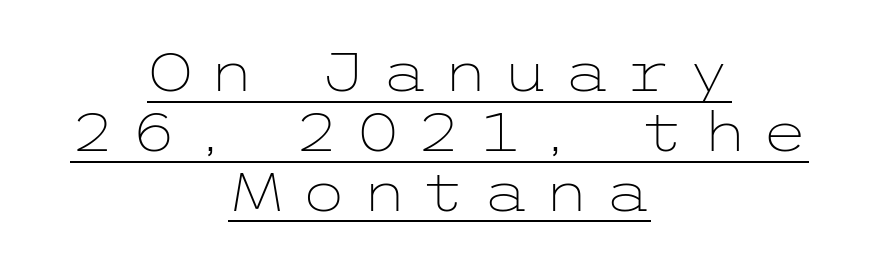
{"serif": "no", "italic": "no", "bold": "no", "weight": "light", "width": "wide", "stroke_contrast": "low", "x_height": "medium", "underline": "yes", "align": "center", "line_spacing": "tight", "line_spacing_ratio": 1.11, "letter_spacing": "wide", "letter_spacing_em": 0.25, "glyph_px": 54}
